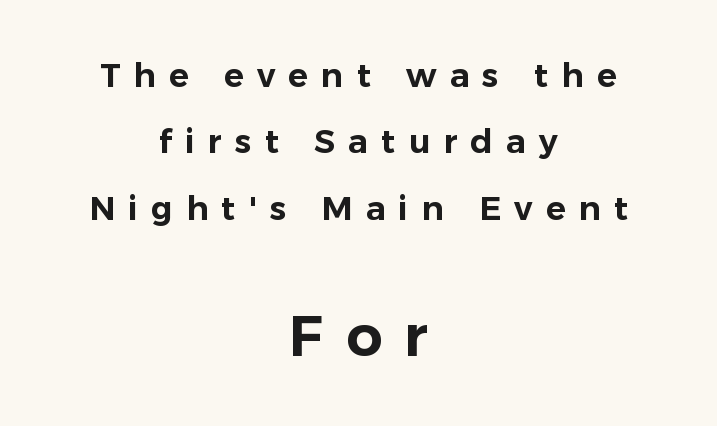
You could not count columns in this text — the font is proportionally spaced. These lines stand farther apart than default settings would place them. Reading down the block, each line starts at a different indent, mirrored at its end. The strip under each line holds only bare page. Observe the wide spacing: letters keep a clear distance from each other.
